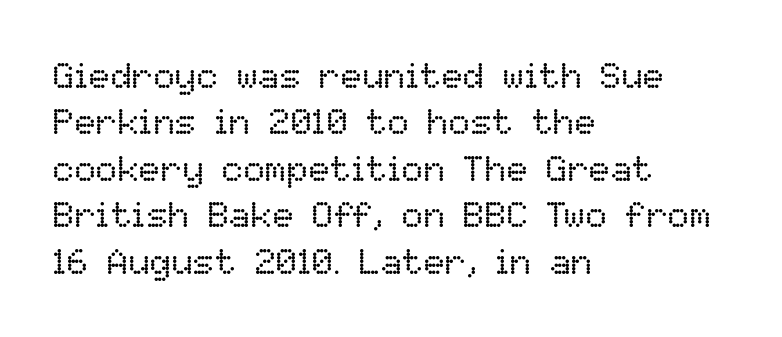
Reading down the column, the eye jumps a familiar distance to each next line. Compared with a typical body face, this is equally light or lighter still. Nope, not italic — everything's standing straight. Descenders are the only things crossing below the line.
